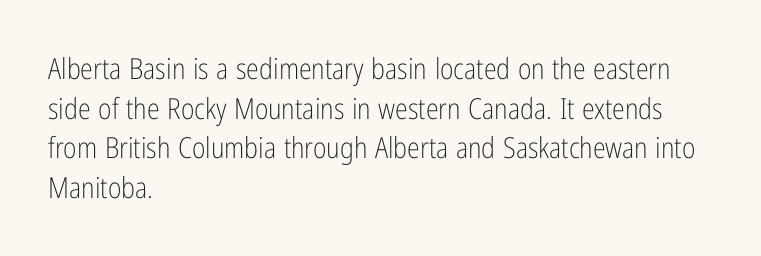
Q: Is the text bold? A: No.
Q: Is the text italic (slanted)? A: No, it is upright.
Q: Is the typeface a serif or a sans-serif typeface? A: Sans-serif.
Q: Is the text underlined? A: No.
Q: How is the paragraph aligned? A: Left-aligned.
Q: Is the spacing between letters normal or unusually wide? A: Normal.
Q: Is the spacing between lines tight, normal or loose? A: Normal.
Q: Width (condensed, normal, or wide)? A: Condensed.
Q: Stroke contrast? A: Low.
Q: x-height? A: Medium.
Q: Monospaced? A: No.
